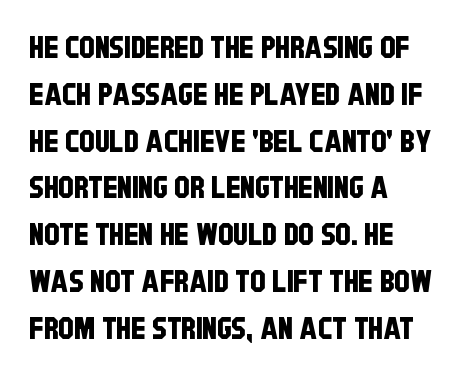
Font category for this specimen: sans-serif. The space directly below the letters is spotless. Vertical spacing — default. Do the characters align in a grid? No, the font is proportional. Casual observation: everything's shoved over to the left. A typesetter would call this zero additional tracking.
